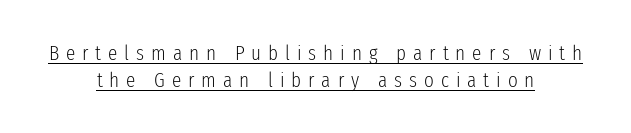
{"italic": "no", "bold": "no", "underline": "yes", "align": "center", "line_spacing": "normal", "line_spacing_ratio": 1.28, "letter_spacing": "wide", "letter_spacing_em": 0.33, "glyph_px": 21}
